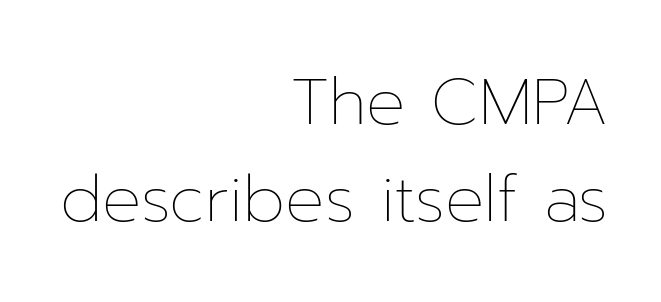
The image shows 65 px thin type, upright; set right-aligned, normal line spacing (1.49x), normal letter spacing, not underlined; low stroke contrast and a medium x-height.
